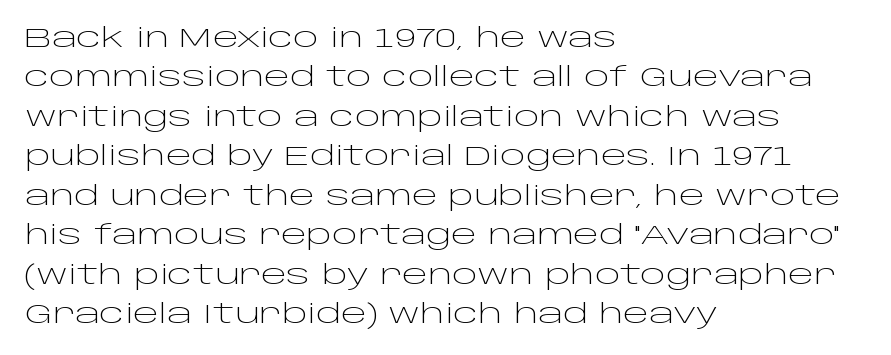
Quick note: not italic, upright. Is the stroke heavy? The answer is a plain regular-or-lighter. The setting favours the left margin, as ordinary paragraphs usually do. Has an underline been added? It has not. Tracking here is standard; glyphs follow each other at the usual distance. Line spacing here is normal.
